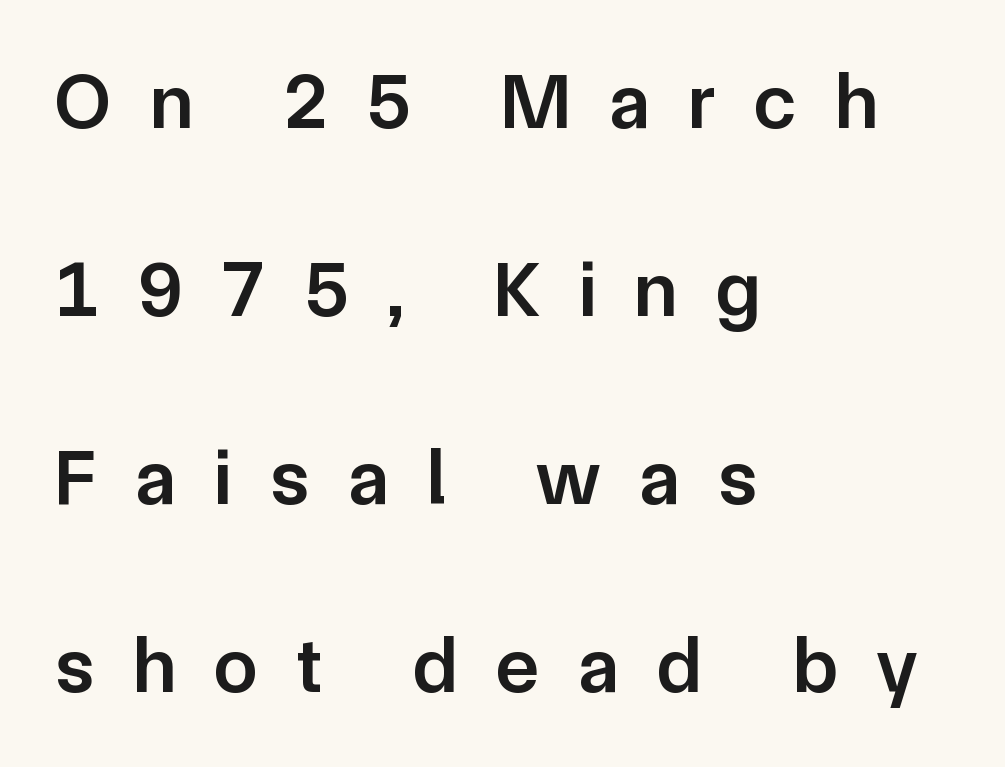
{"serif": "no", "italic": "no", "bold": "semi", "weight": "semibold", "width": "normal", "stroke_contrast": "low", "x_height": "medium", "monospaced": "no", "underline": "no", "align": "left", "line_spacing": "loose", "line_spacing_ratio": 2.38, "letter_spacing": "wide", "letter_spacing_em": 0.49, "glyph_px": 79}
